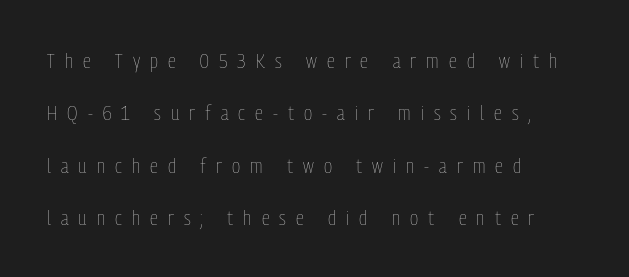
Q: Is the text bold? A: No.
Q: Is the text italic (slanted)? A: No, it is upright.
Q: Is the text underlined? A: No.
Q: How is the paragraph aligned? A: Left-aligned.
Q: Is the spacing between letters normal or unusually wide? A: Unusually wide.
Q: Is the spacing between lines tight, normal or loose? A: Loose.
